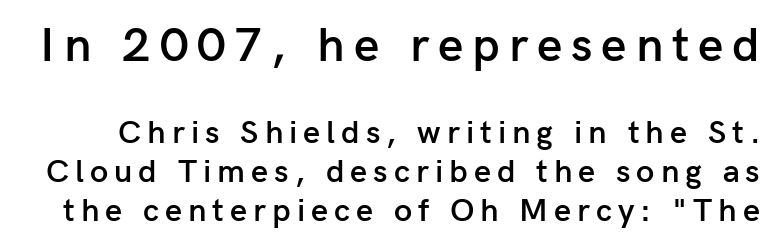
{"serif": "no", "italic": "no", "bold": "semi", "weight": "semibold", "width": "normal", "stroke_contrast": "low", "x_height": "medium", "monospaced": "no", "underline": "no", "line_spacing_ratio": 1.18, "larger_block": "first", "size_ratio": 1.48, "glyph_px": 49}
